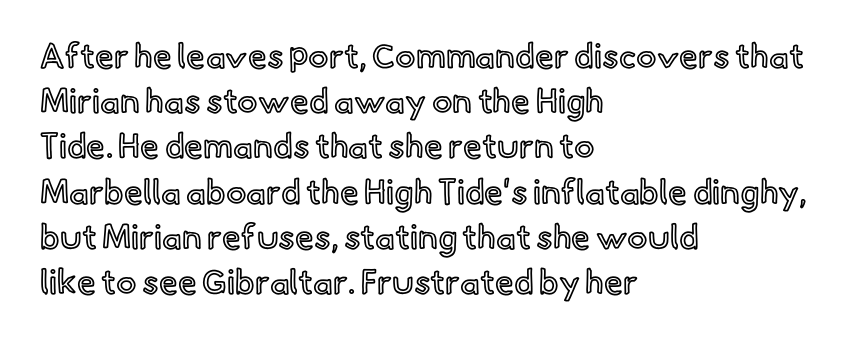
There is no visible air inserted between adjacent glyphs. Looks like regular typesetting: each glyph gets only the width it needs. Alignment: flush left. The foot of each line stays bare and open. Compared with typical paragraphs, the rows here are spaced about the same.
